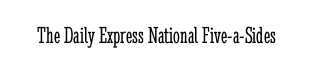
{"italic": "no", "bold": "no", "underline": "no", "letter_spacing": "normal", "letter_spacing_em": 0.0, "glyph_px": 24}
